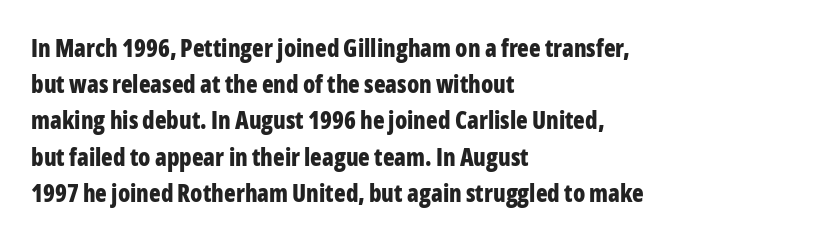
Q: Is the text bold? A: Yes.
Q: Is the text italic (slanted)? A: No, it is upright.
Q: Is the text underlined? A: No.
Q: How is the paragraph aligned? A: Left-aligned.
Q: Is the spacing between letters normal or unusually wide? A: Normal.
Q: Is the spacing between lines tight, normal or loose? A: Normal.
